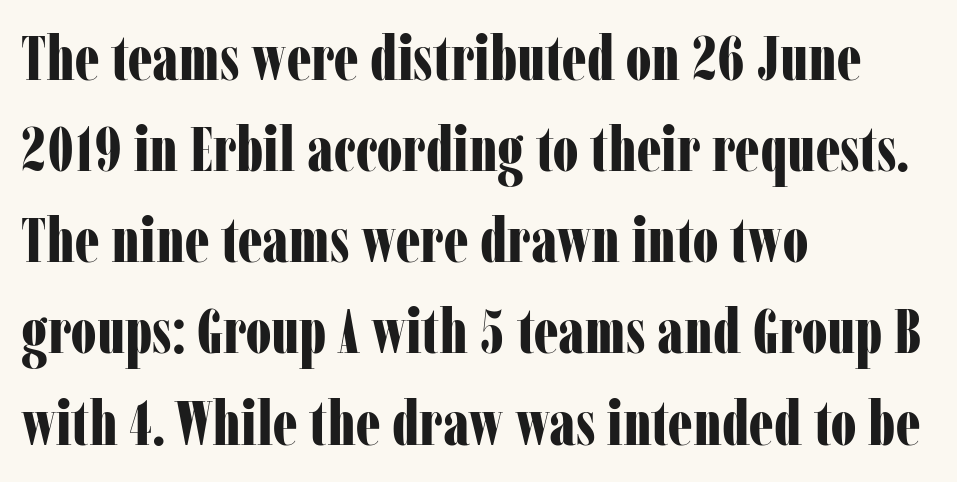
The space beneath each line is pristine and unruled. Bold? Absolutely — the strokes are thick and heavy. Successive baselines arrive at the customary interval. No italicization has been applied; the sample stays upright. The ragged edge is on the right, which tells us the setting is flush left. Examine the stroke ends and you'll spot serifs.
